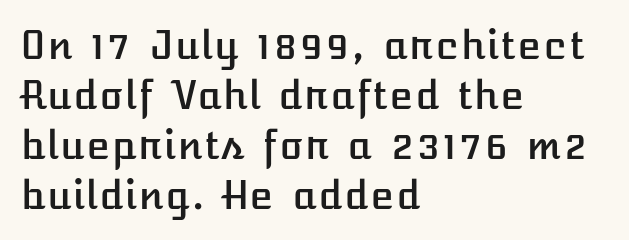
{"italic": "no", "width": "normal", "stroke_contrast": "low", "x_height": "medium", "underline": "no", "align": "left", "line_spacing": "normal", "line_spacing_ratio": 1.28, "letter_spacing": "normal", "letter_spacing_em": 0.0, "glyph_px": 39}
